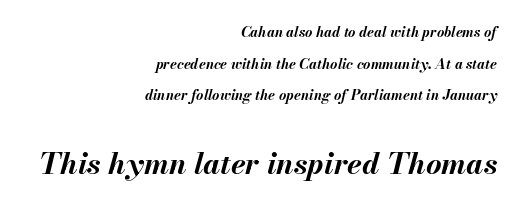
Size contrast runs from small at the top to large at the bottom. Quick note: italic. The glyphs have the mass of a bold cut. This rendering uses right alignment, leaving the left contour irregular. Letter spacing: default.
